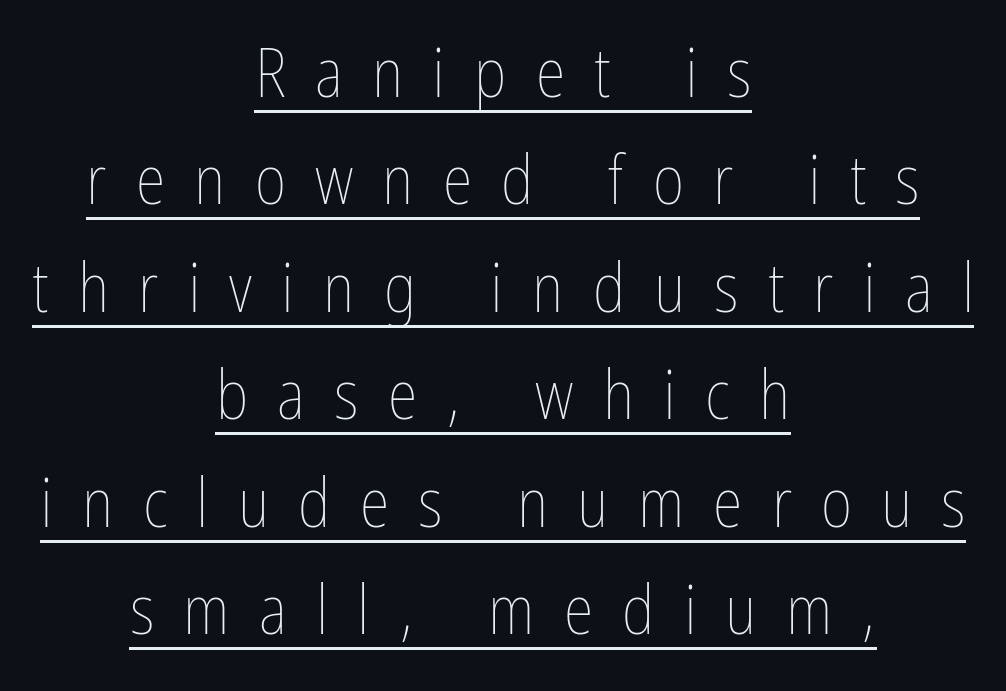
Q: Is the text bold? A: No.
Q: Is the text italic (slanted)? A: No, it is upright.
Q: Is the text underlined? A: Yes.
Q: How is the paragraph aligned? A: Centered.
Q: Is the spacing between letters normal or unusually wide? A: Unusually wide.
Q: Is the spacing between lines tight, normal or loose? A: Normal.
Q: Width (condensed, normal, or wide)? A: Condensed.
Q: Stroke contrast? A: Low.
Q: x-height? A: Medium.
Q: Monospaced? A: No.
